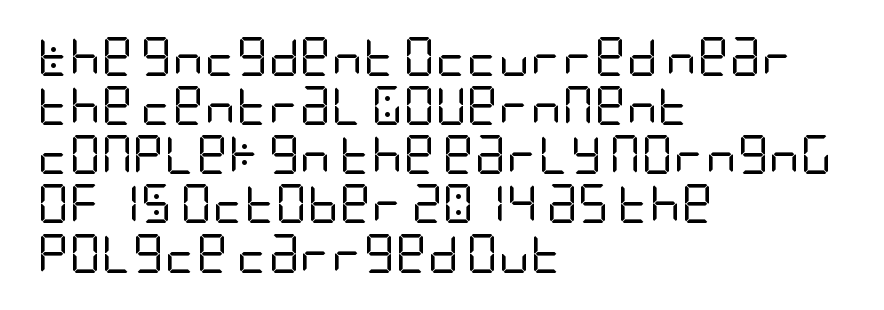
The image shows 39 px regular-weight, condensed sans-serif type, upright; set left-aligned, normal line spacing (1.26x), normal letter spacing, not underlined; low stroke contrast and a large x-height.
